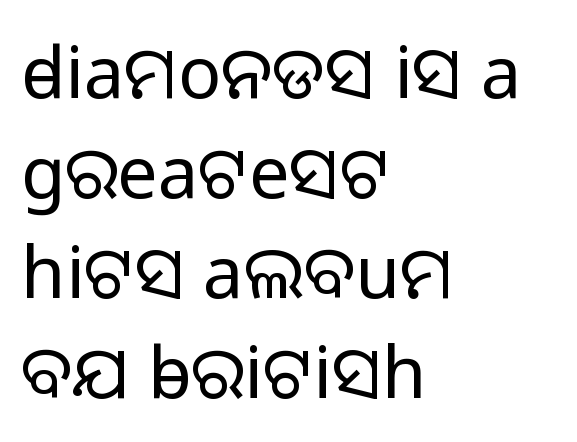
The image shows 72 px light sans-serif type, upright; set left-aligned, normal line spacing (1.39x), normal letter spacing, not underlined; low stroke contrast and a medium x-height.
